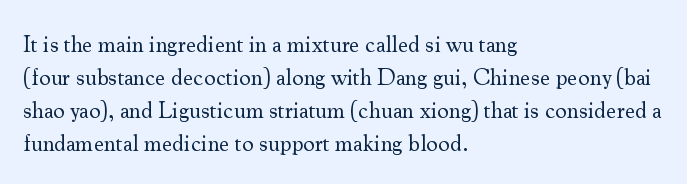
Honestly, the row spacing looks completely unremarkable. Caption: face not bold, strokes unweighted. Posture: vertical. This rendering features lettering with no underline. The setting favours the left margin, as ordinary paragraphs usually do.
